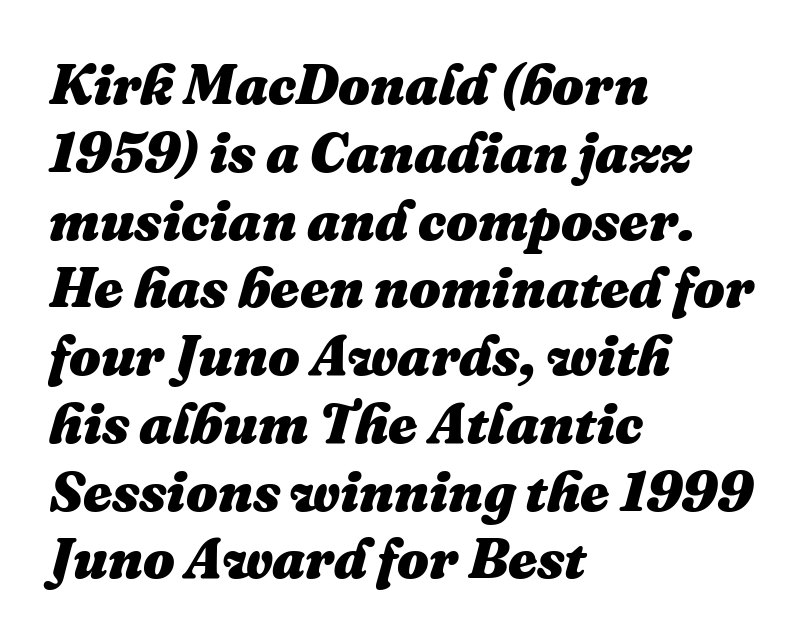
Observe the ordinary spacing: letters are neighbours, not strangers. The letters are slanted; this is an italic face. Caption: multi-line text, flush left, ragged right. Descenders hang freely into open space. Here the designer chose a conventional face with non-uniform glyph widths.
